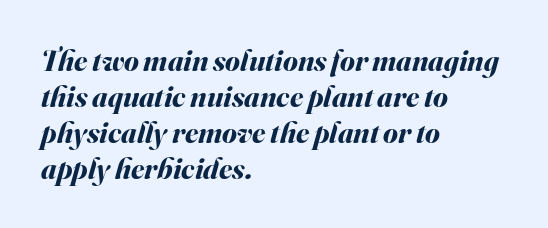
Q: Is the text bold? A: Yes.
Q: Is the text italic (slanted)? A: Yes, it leans right by about 16 degrees.
Q: Is the text underlined? A: No.
Q: How is the paragraph aligned? A: Left-aligned.
Q: Is the spacing between letters normal or unusually wide? A: Normal.
Q: Width (condensed, normal, or wide)? A: Normal.
Q: Stroke contrast? A: Medium.
Q: x-height? A: Small.
Q: Monospaced? A: No.
